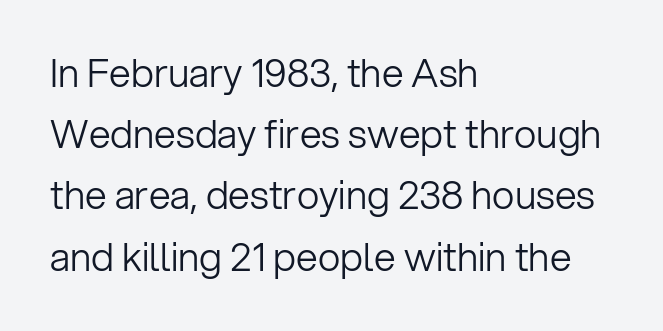
{"serif": "no", "italic": "no", "bold": "no", "weight": "light", "width": "normal", "stroke_contrast": "low", "x_height": "medium", "monospaced": "no", "underline": "no", "align": "left", "line_spacing": "normal", "line_spacing_ratio": 1.57, "letter_spacing": "normal", "letter_spacing_em": 0.0, "glyph_px": 39}
